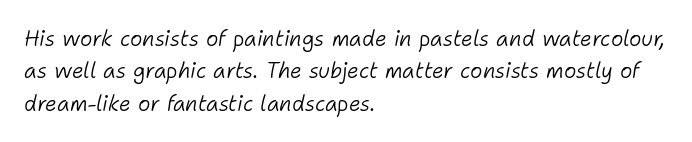
{"italic": "yes", "lean": "right", "slant_degrees": 11, "bold": "no", "underline": "no", "align": "left", "line_spacing": "normal", "line_spacing_ratio": 1.54, "letter_spacing": "normal", "letter_spacing_em": 0.0, "glyph_px": 21}
